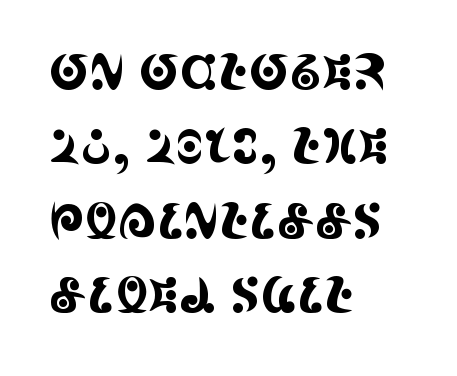
{"serif": "yes", "italic": "no", "width": "condensed", "x_height": "large", "monospaced": "no", "underline": "no", "align": "left", "line_spacing": "normal", "line_spacing_ratio": 1.55, "letter_spacing": "normal", "letter_spacing_em": 0.0, "glyph_px": 48}
